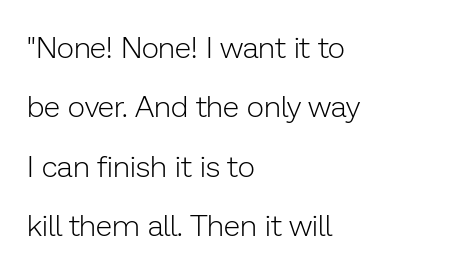
Q: Is the text bold? A: No.
Q: Is the text italic (slanted)? A: No, it is upright.
Q: Is the typeface a serif or a sans-serif typeface? A: Sans-serif.
Q: Is the text underlined? A: No.
Q: How is the paragraph aligned? A: Left-aligned.
Q: Is the spacing between letters normal or unusually wide? A: Normal.
Q: Is the spacing between lines tight, normal or loose? A: Loose.
Q: Width (condensed, normal, or wide)? A: Normal.
Q: Stroke contrast? A: Low.
Q: x-height? A: Medium.
Q: Monospaced? A: No.
